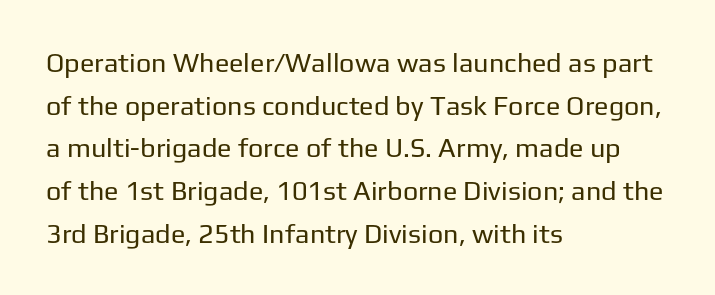
Q: Is the text bold? A: No.
Q: Is the text italic (slanted)? A: No, it is upright.
Q: Is the text underlined? A: No.
Q: How is the paragraph aligned? A: Left-aligned.
Q: Is the spacing between letters normal or unusually wide? A: Normal.
Q: Is the spacing between lines tight, normal or loose? A: Normal.
